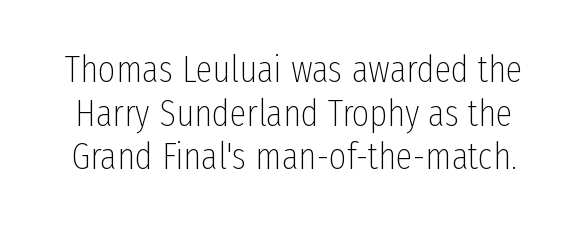
Q: Is the text bold? A: No.
Q: Is the text italic (slanted)? A: No, it is upright.
Q: Is the typeface a serif or a sans-serif typeface? A: Sans-serif.
Q: Is the text underlined? A: No.
Q: Is the spacing between letters normal or unusually wide? A: Normal.
Q: Is the spacing between lines tight, normal or loose? A: Tight.
Q: Width (condensed, normal, or wide)? A: Condensed.
Q: Stroke contrast? A: Low.
Q: x-height? A: Medium.
Q: Monospaced? A: No.
